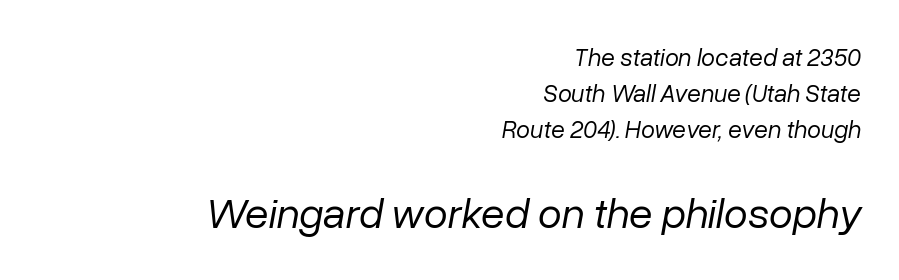
The image shows 43 px regular-weight type, italic (leaning right); set right-aligned, normal line spacing (1.45x), normal letter spacing, not underlined; the second (bottom) block is 1.72x larger; low stroke contrast and a medium x-height.
